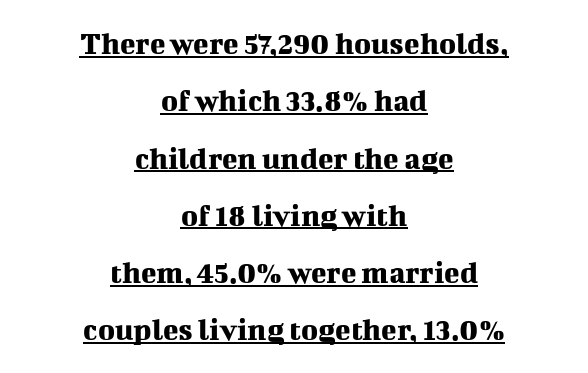
Check where the strokes stop: tiny serifs finish them off. Does a line run under the words? Yes, clearly. Each letter keeps its own natural width here, so spacing adapts to shape. This sample is center-justified, so both line endings float freely.
